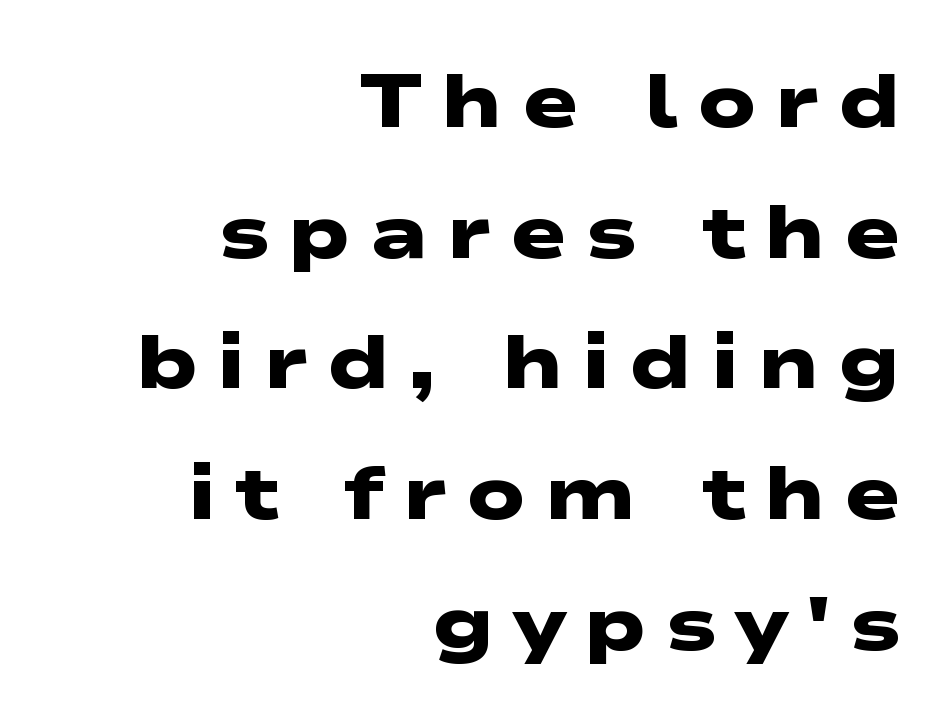
{"serif": "no", "bold": "yes", "weight": "heavy", "width": "wide", "stroke_contrast": "low", "x_height": "medium", "monospaced": "no", "underline": "no", "align": "right", "line_spacing_ratio": 1.72, "letter_spacing": "wide", "letter_spacing_em": 0.24, "glyph_px": 76}
